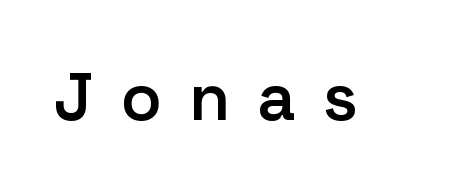
The image shows 67 px semibold sans-serif type, upright; set unusually wide letter spacing (+0.4 em), not underlined; low stroke contrast and a medium x-height.
